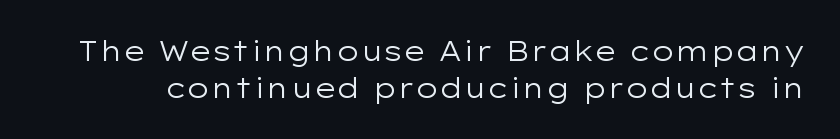
Students, observe: this is what conventionally led text looks like. Rule under the text: the space is simply empty. The letterforms sit shoulder to shoulder at normal distance. The letters look calm and open, with moderate or lighter stems. The lettering holds an erect, upright posture throughout.
